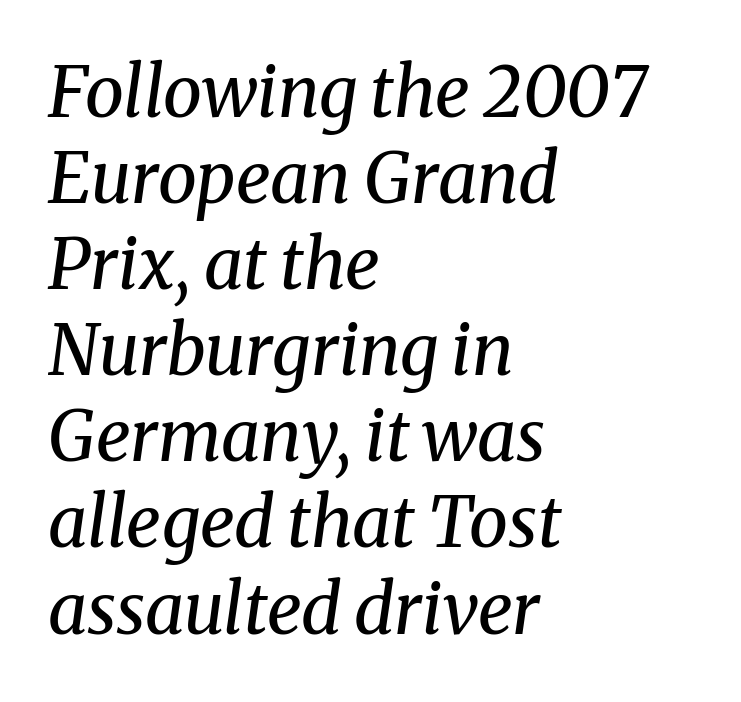
{"serif": "yes", "italic": "yes", "lean": "right", "slant_degrees": 8, "bold": "no", "weight": "regular", "width": "normal", "stroke_contrast": "medium", "x_height": "medium", "monospaced": "no", "underline": "no", "align": "left", "line_spacing_ratio": 1.23, "letter_spacing": "normal", "letter_spacing_em": 0.0, "glyph_px": 70}
